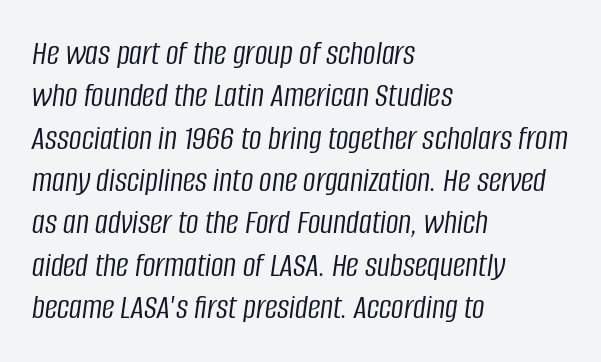
{"italic": "yes", "lean": "right", "slant_degrees": 8, "bold": "no", "weight": "light", "width": "condensed", "stroke_contrast": "low", "x_height": "large", "monospaced": "no", "underline": "no", "align": "left", "line_spacing_ratio": 1.21, "letter_spacing": "normal", "letter_spacing_em": 0.0, "glyph_px": 35}
